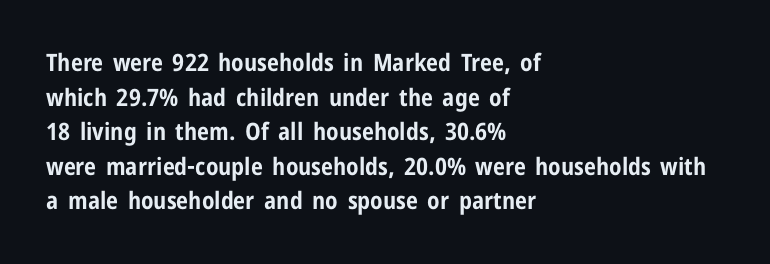
{"italic": "no", "bold": "yes", "underline": "no", "align": "left", "line_spacing": "normal", "line_spacing_ratio": 1.44, "letter_spacing": "normal", "letter_spacing_em": 0.0, "glyph_px": 24}
